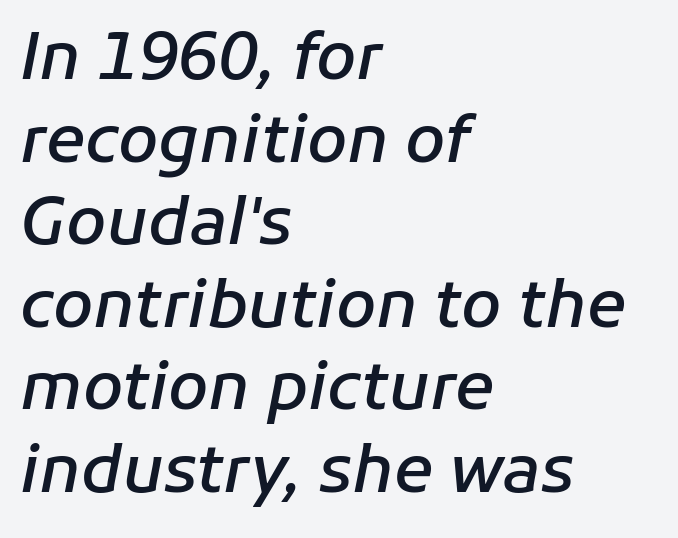
{"italic": "yes", "lean": "right", "slant_degrees": 11, "bold": "semi", "weight": "semibold", "width": "normal", "stroke_contrast": "low", "x_height": "medium", "monospaced": "no", "underline": "no", "align": "left", "line_spacing": "normal", "line_spacing_ratio": 1.27, "letter_spacing": "normal", "letter_spacing_em": 0.0, "glyph_px": 65}
